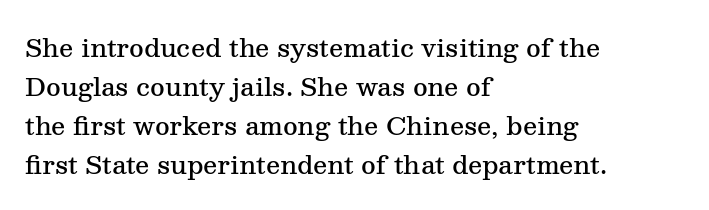
Q: Is the text bold? A: Semi-bold.
Q: Is the text italic (slanted)? A: No, it is upright.
Q: Is the text underlined? A: No.
Q: How is the paragraph aligned? A: Left-aligned.
Q: Is the spacing between letters normal or unusually wide? A: Normal.
Q: Is the spacing between lines tight, normal or loose? A: Normal.
